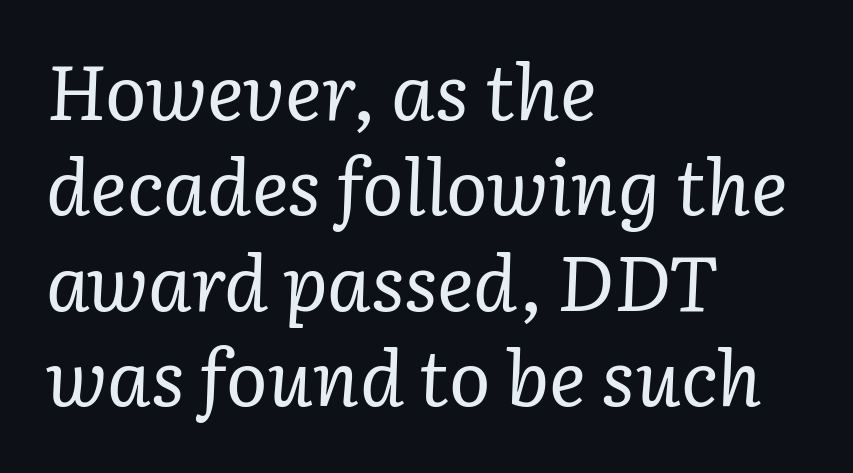
The image shows 77 px regular-weight serif type, italic (leaning right); set left-aligned, line spacing 1.24x, normal letter spacing, not underlined; low stroke contrast and a medium x-height.
